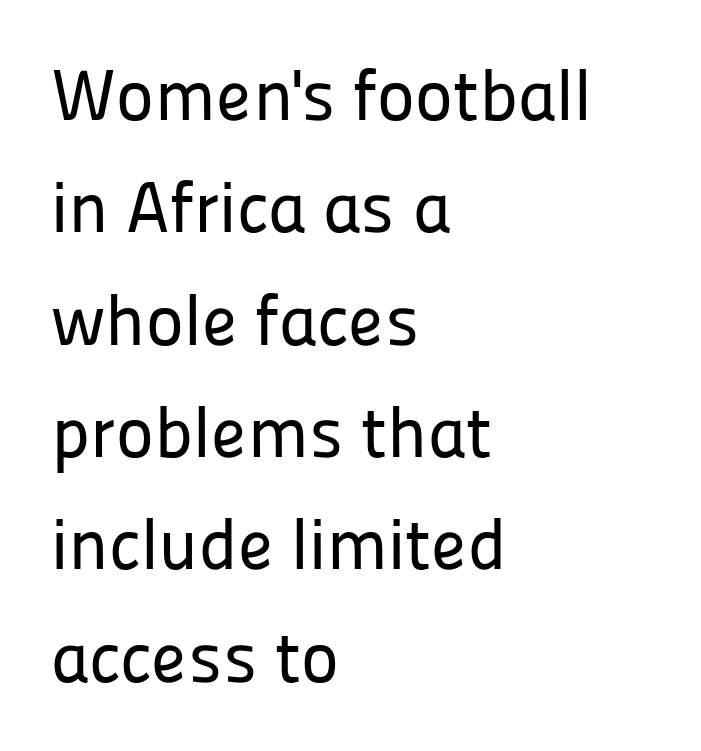
The image shows 72 px sans-serif type, upright; set left-aligned, normal line spacing (1.56x), normal letter spacing, not underlined; low stroke contrast and a medium x-height.
